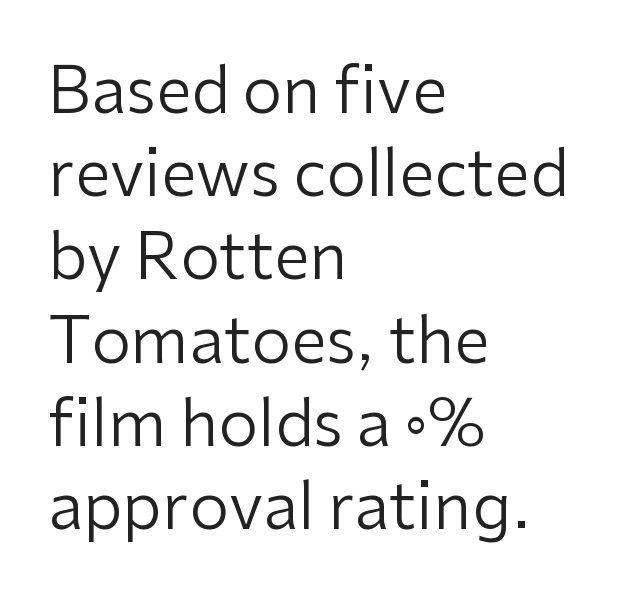
Glyph-to-glyph distance matches everyday printed text. The passage shown is typeset with a sans-serif family. Quick note: underline off. The passage shown is typed in a proportional face where columns would drift.
